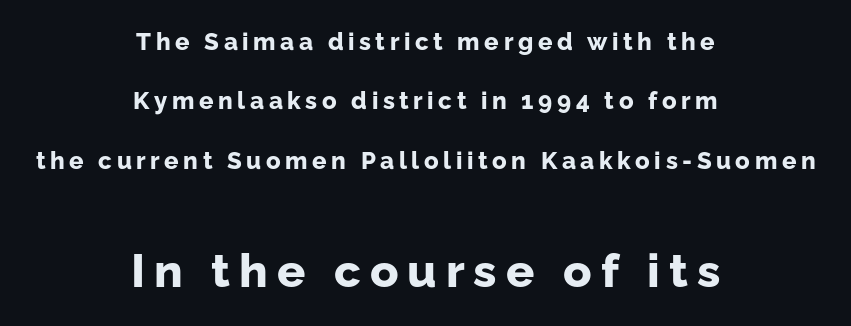
{"serif": "no", "italic": "no", "bold": "yes", "weight": "bold", "width": "normal", "stroke_contrast": "low", "x_height": "medium", "monospaced": "no", "underline": "no", "align": "center", "line_spacing": "loose", "line_spacing_ratio": 2.47, "larger_block": "second", "size_ratio": 1.96, "glyph_px": 47}
